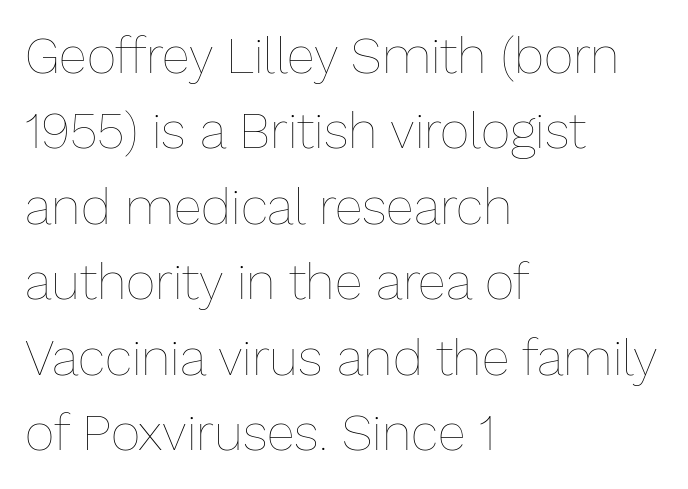
{"italic": "no", "bold": "no", "weight": "thin", "width": "normal", "stroke_contrast": "low", "x_height": "medium", "monospaced": "no", "underline": "no", "align": "left", "line_spacing": "normal", "line_spacing_ratio": 1.48, "letter_spacing": "normal", "letter_spacing_em": 0.0, "glyph_px": 51}
